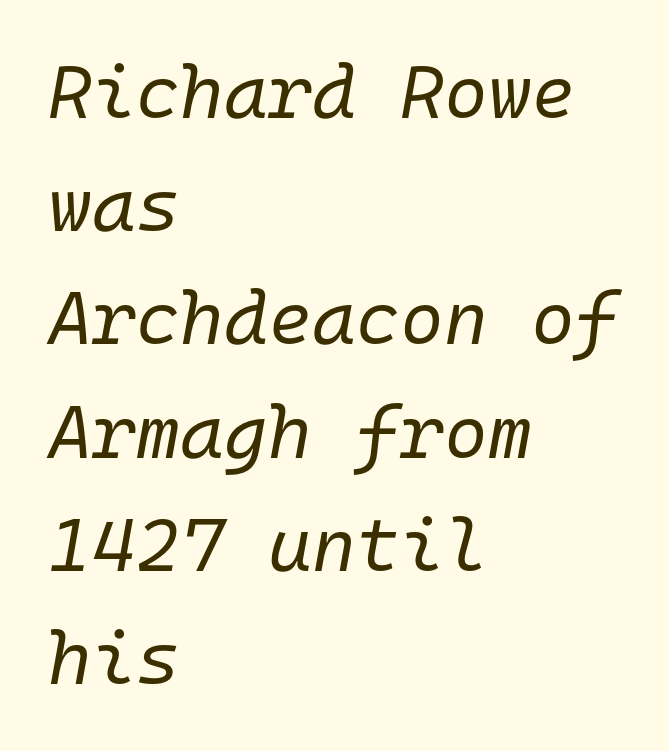
The image shows 75 px regular-weight type, italic (leaning right), monospaced; set left-aligned, normal line spacing (1.51x), normal letter spacing, not underlined; low stroke contrast and a medium x-height.
